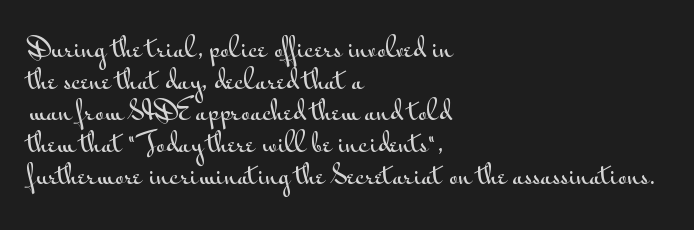
{"underline": "no", "align": "left", "line_spacing_ratio": 1.22, "letter_spacing": "normal", "letter_spacing_em": 0.0, "glyph_px": 26}
